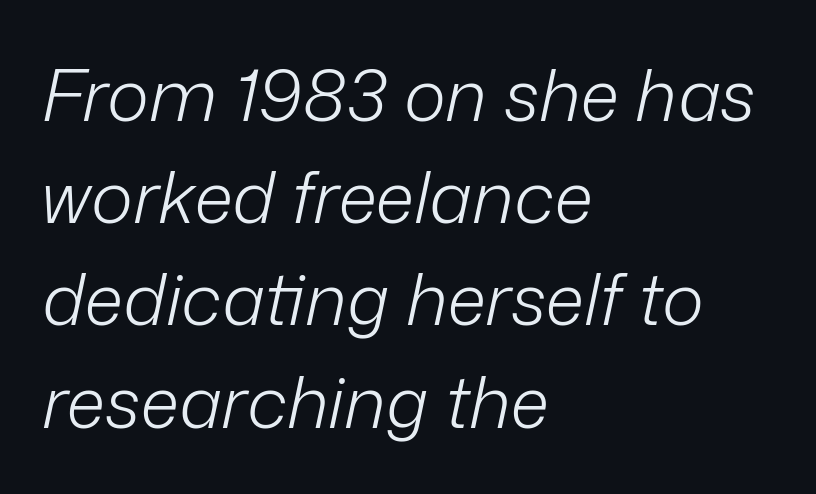
{"italic": "yes", "lean": "right", "slant_degrees": 12, "bold": "no", "weight": "light", "width": "normal", "stroke_contrast": "low", "x_height": "medium", "monospaced": "no", "underline": "no", "align": "left", "line_spacing": "normal", "line_spacing_ratio": 1.42, "letter_spacing": "normal", "letter_spacing_em": 0.0, "glyph_px": 72}
